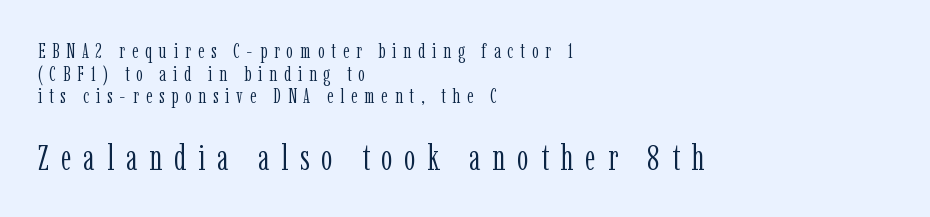
The line-height multiplier appears low, near solid setting. Caption: face not bold, strokes unweighted. Honestly, the letter spacing is so wide it's the main thing you notice. Note: serifs present on the glyphs. Character widths vary here, with narrow letters taking less room than wide ones. The area under the type is left untouched.
